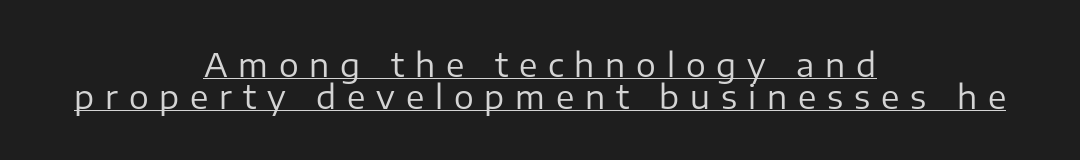
The image shows 33 px regular-weight sans-serif type, upright; set centered, tight line spacing (0.96x), unusually wide letter spacing (+0.33 em), underlined; low stroke contrast and a medium x-height.
